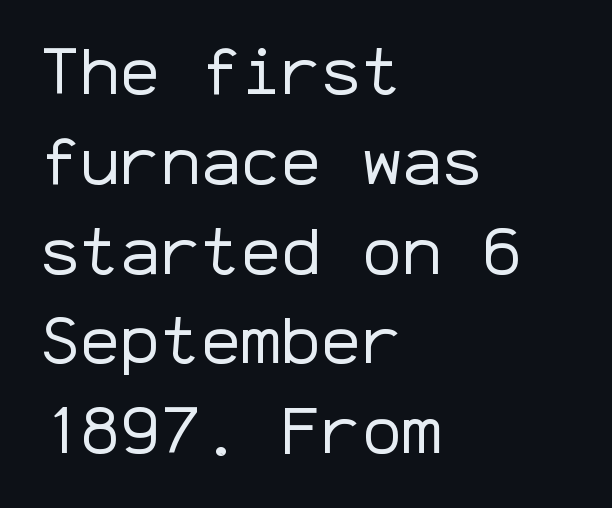
{"serif": "no", "italic": "no", "bold": "no", "weight": "regular", "width": "normal", "stroke_contrast": "low", "x_height": "medium", "monospaced": "yes", "underline": "no", "align": "left", "line_spacing": "normal", "line_spacing_ratio": 1.34, "letter_spacing": "normal", "letter_spacing_em": 0.0, "glyph_px": 67}
